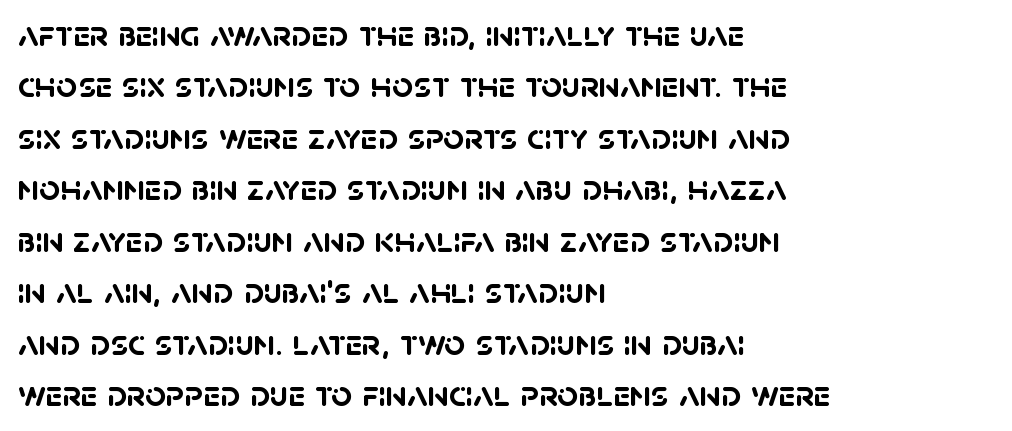
{"serif": "no", "bold": "yes", "weight": "semibold", "width": "normal", "stroke_contrast": "low", "x_height": "large", "monospaced": "no", "underline": "no", "align": "left", "line_spacing": "normal", "line_spacing_ratio": 1.39, "letter_spacing": "normal", "letter_spacing_em": 0.0, "glyph_px": 37}
